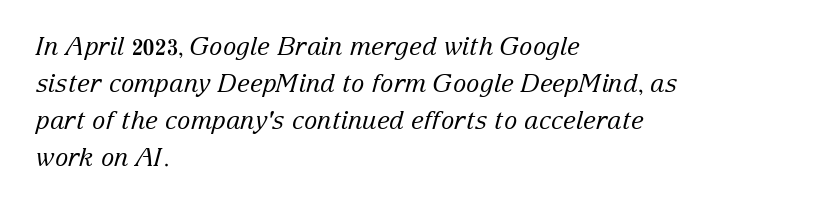
Q: Is the text bold? A: No.
Q: Is the text italic (slanted)? A: Yes, it leans right by about 15 degrees.
Q: Is the text underlined? A: No.
Q: How is the paragraph aligned? A: Left-aligned.
Q: Is the spacing between letters normal or unusually wide? A: Normal.
Q: Is the spacing between lines tight, normal or loose? A: Normal.
